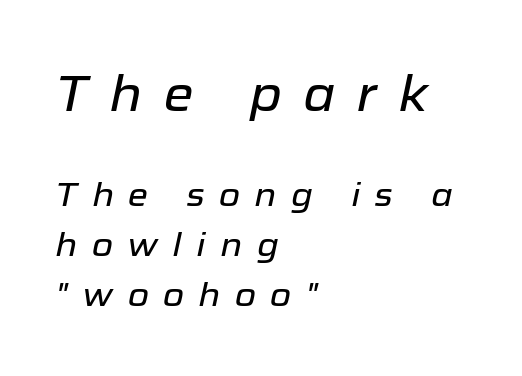
The image shows 49 px text type, italic (leaning right); set left-aligned, normal line spacing (1.51x), unusually wide letter spacing (+0.43 em), not underlined; the first (top) block is 1.48x larger; low stroke contrast and a medium x-height.
